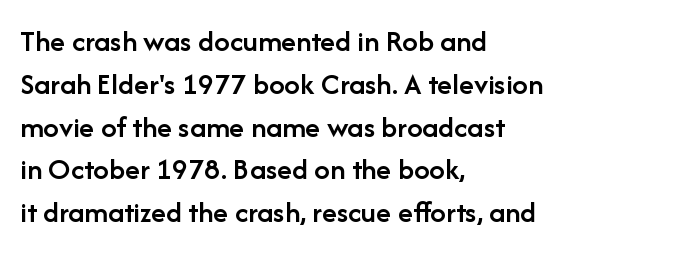
In CSS terms this would be text-align: left. There is no visible air inserted between adjacent glyphs. Students, observe: this is what conventionally led text looks like. A sans-serif font was chosen for this passage. This sample has the flowing, uneven cadence of proportional lettering.
